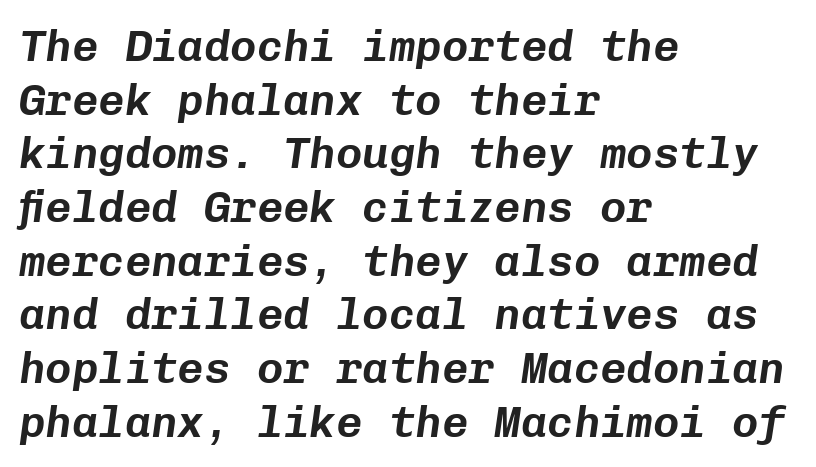
Q: Is the text italic (slanted)? A: Yes, it leans right by about 8 degrees.
Q: Is the text underlined? A: No.
Q: How is the paragraph aligned? A: Left-aligned.
Q: Is the spacing between letters normal or unusually wide? A: Normal.
Q: Width (condensed, normal, or wide)? A: Normal.
Q: Stroke contrast? A: Low.
Q: x-height? A: Medium.
Q: Monospaced? A: Yes.
